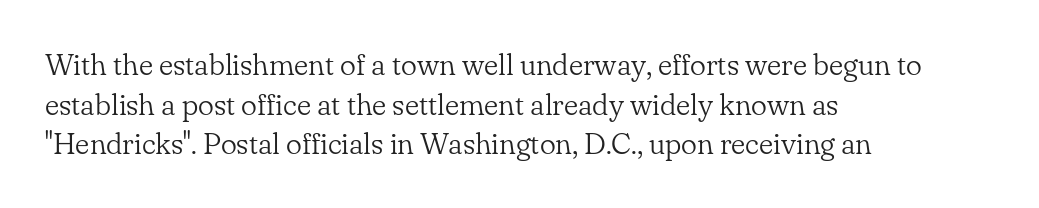
Q: Is the text bold? A: No.
Q: Is the text italic (slanted)? A: No, it is upright.
Q: Is the typeface a serif or a sans-serif typeface? A: Serif.
Q: Is the text underlined? A: No.
Q: How is the paragraph aligned? A: Left-aligned.
Q: Is the spacing between letters normal or unusually wide? A: Normal.
Q: Is the spacing between lines tight, normal or loose? A: Normal.
Q: Width (condensed, normal, or wide)? A: Normal.
Q: Stroke contrast? A: Low.
Q: x-height? A: Small.
Q: Monospaced? A: No.
